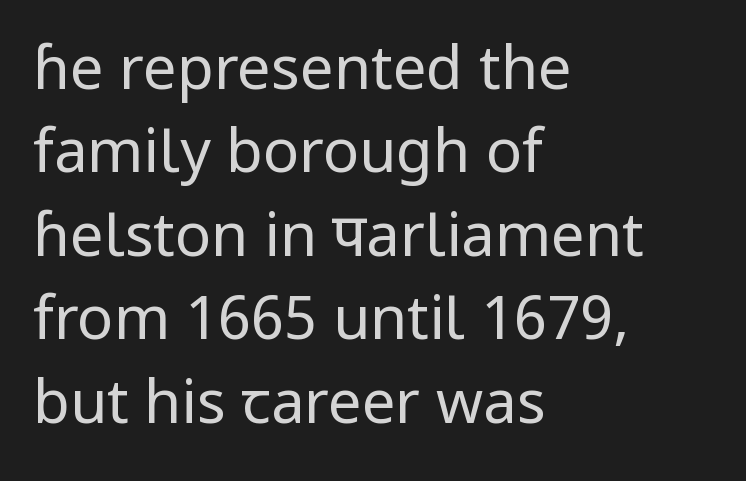
The image shows 60 px regular-weight sans-serif type, upright; set left-aligned, normal line spacing (1.39x), normal letter spacing, not underlined; low stroke contrast and a medium x-height.
